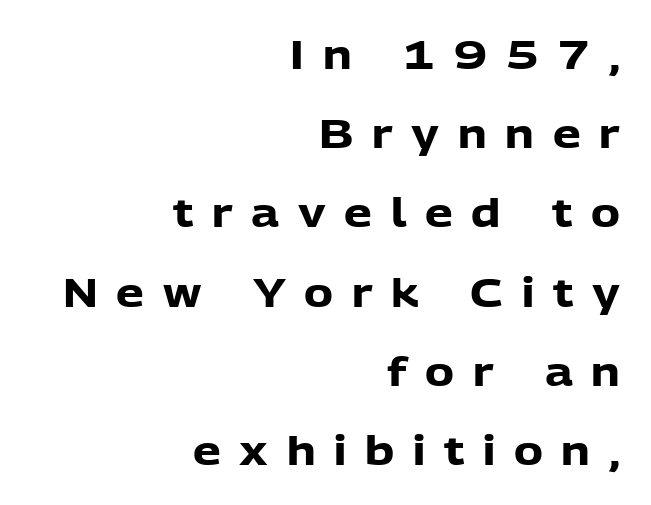
{"serif": "no", "italic": "no", "bold": "yes", "weight": "heavy", "width": "normal", "stroke_contrast": "low", "x_height": "medium", "monospaced": "no", "underline": "no", "align": "right", "line_spacing": "loose", "line_spacing_ratio": 2.03, "letter_spacing": "wide", "letter_spacing_em": 0.48, "glyph_px": 39}
